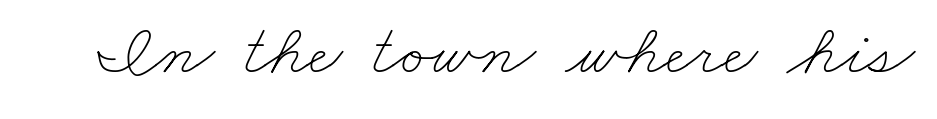
{"bold": "no", "weight": "thin", "width": "wide", "stroke_contrast": "low", "x_height": "small", "monospaced": "no", "underline": "no", "letter_spacing": "normal", "letter_spacing_em": 0.0, "glyph_px": 74}
